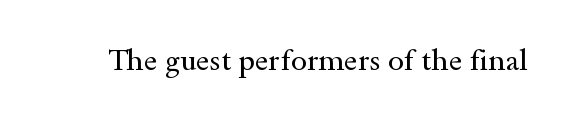
The image shows 29 px regular-weight, wide serif type, upright; set normal letter spacing, not underlined; a small x-height.
